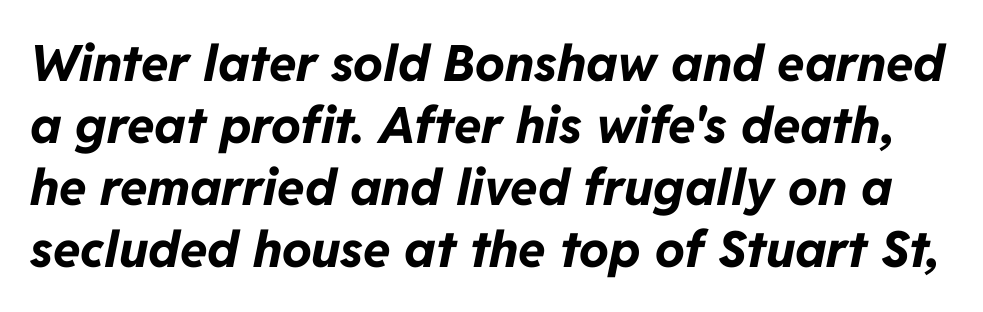
Q: Is the text bold? A: Yes.
Q: Is the text italic (slanted)? A: Yes, it leans right by about 11 degrees.
Q: Is the text underlined? A: No.
Q: Is the spacing between letters normal or unusually wide? A: Normal.
Q: Width (condensed, normal, or wide)? A: Normal.
Q: Stroke contrast? A: Low.
Q: x-height? A: Medium.
Q: Monospaced? A: No.
